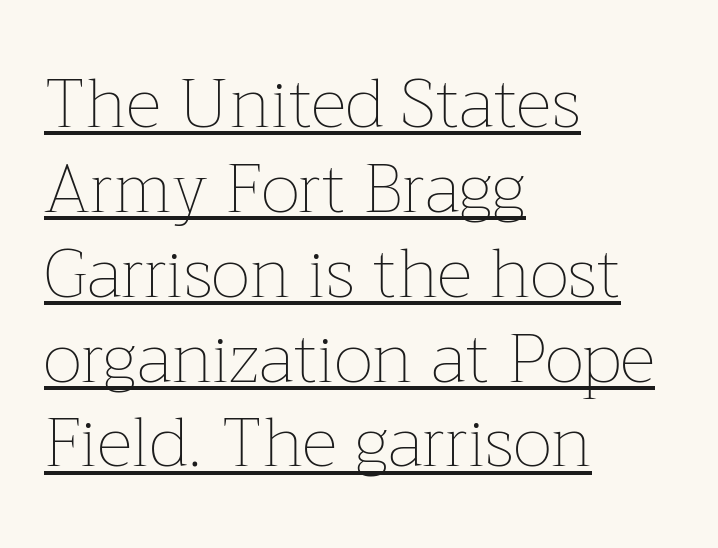
Q: Is the text bold? A: No.
Q: Is the text italic (slanted)? A: No, it is upright.
Q: Is the text underlined? A: Yes.
Q: How is the paragraph aligned? A: Left-aligned.
Q: Is the spacing between letters normal or unusually wide? A: Normal.
Q: Width (condensed, normal, or wide)? A: Normal.
Q: Stroke contrast? A: Low.
Q: x-height? A: Medium.
Q: Monospaced? A: No.
